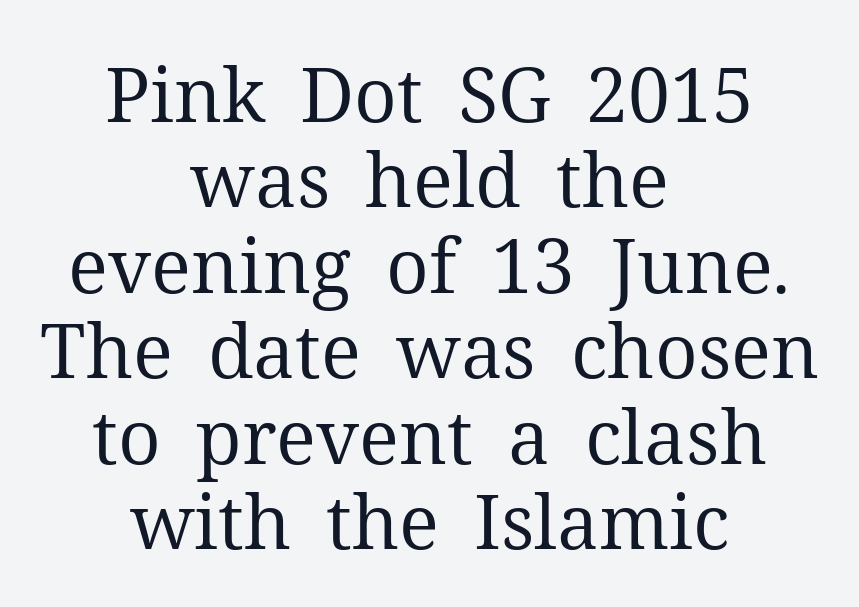
Q: Is the text bold? A: No.
Q: Is the text italic (slanted)? A: No, it is upright.
Q: Is the typeface a serif or a sans-serif typeface? A: Serif.
Q: Is the text underlined? A: No.
Q: How is the paragraph aligned? A: Centered.
Q: Is the spacing between letters normal or unusually wide? A: Normal.
Q: Is the spacing between lines tight, normal or loose? A: Tight.
Q: Width (condensed, normal, or wide)? A: Normal.
Q: Stroke contrast? A: Medium.
Q: x-height? A: Medium.
Q: Monospaced? A: No.
